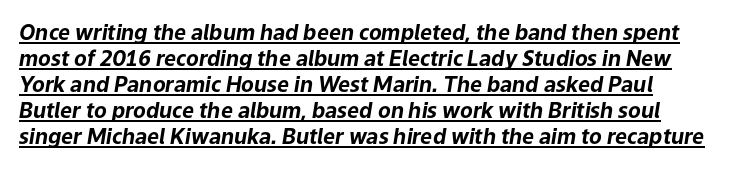
{"italic": "yes", "lean": "right", "slant_degrees": 9, "bold": "yes", "underline": "yes", "line_spacing_ratio": 1.24, "letter_spacing": "normal", "letter_spacing_em": 0.0, "glyph_px": 21}
